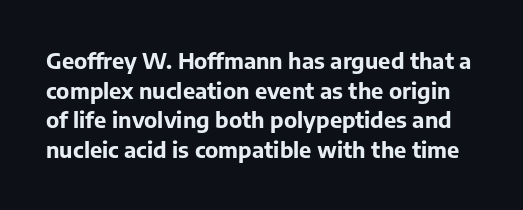
{"italic": "no", "bold": "yes", "underline": "no", "line_spacing": "normal", "line_spacing_ratio": 1.35, "letter_spacing": "normal", "letter_spacing_em": 0.0, "glyph_px": 22}
